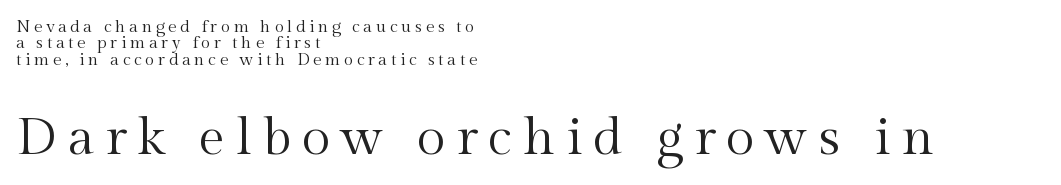
The image shows 52 px regular-weight serif type, upright; set left-aligned, tight line spacing (0.96x), unusually wide letter spacing (+0.21 em), not underlined; the second (bottom) block is 3.06x larger; a medium x-height.
